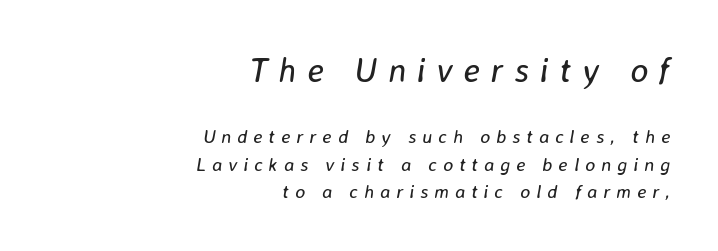
Q: Is the text bold? A: No.
Q: Is the text italic (slanted)? A: Yes, it leans right by about 8 degrees.
Q: Is the text underlined? A: No.
Q: How is the paragraph aligned? A: Right-aligned.
Q: Is the spacing between letters normal or unusually wide? A: Unusually wide.
Q: Is the spacing between lines tight, normal or loose? A: Normal.
Q: Which block of text is set in a larger size, the first (top) or the second (bottom)? A: The first (top) one.
Q: Width (condensed, normal, or wide)? A: Normal.
Q: Stroke contrast? A: Low.
Q: x-height? A: Medium.
Q: Monospaced? A: No.
